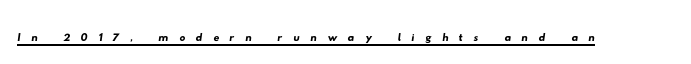
The image shows 29 px wide sans-serif type; set unusually wide letter spacing (+0.36 em), underlined; low stroke contrast and a small x-height.
